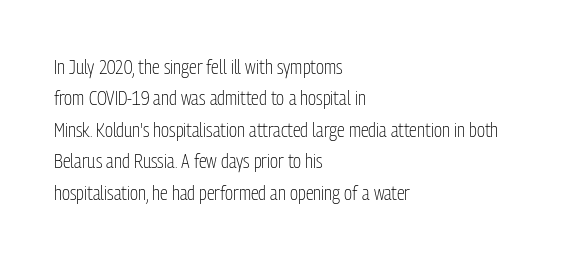
The image shows 20 px text type, upright; set left-aligned, normal line spacing (1.57x), normal letter spacing, not underlined.
